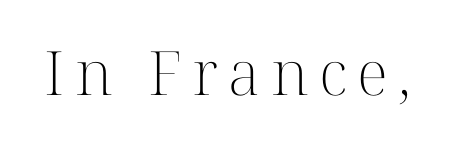
The image shows 61 px light serif type, upright; set not underlined; high stroke contrast and a medium x-height.
